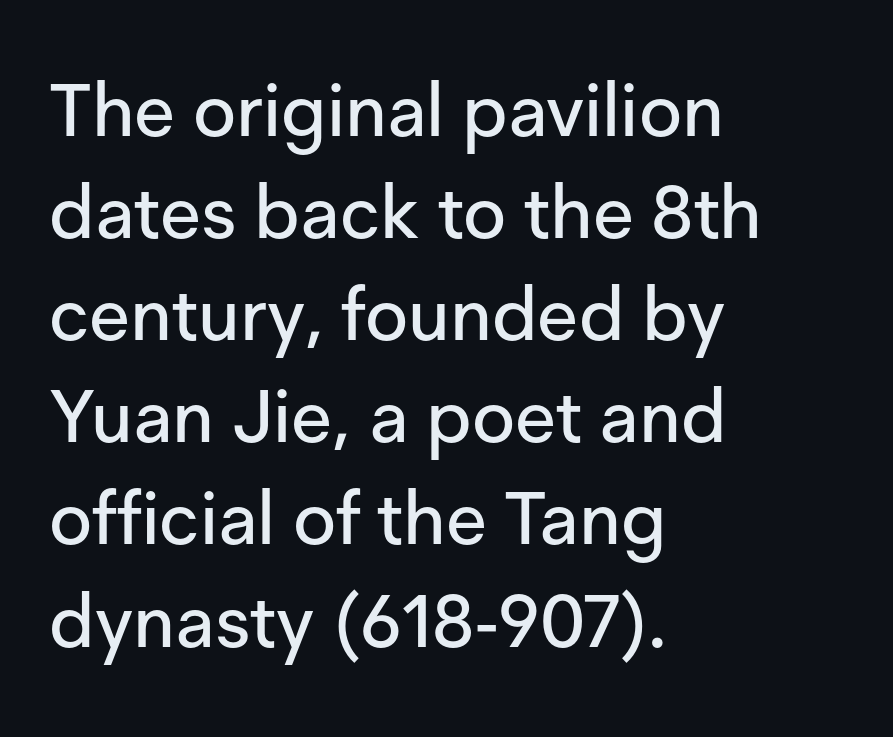
The image shows 74 px sans-serif type, upright; set left-aligned, normal line spacing (1.38x), normal letter spacing, not underlined; low stroke contrast and a medium x-height.
